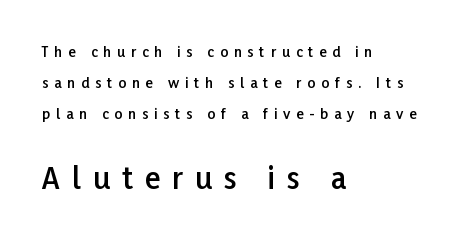
{"serif": "no", "italic": "no", "bold": "semi", "weight": "semibold", "width": "normal", "stroke_contrast": "low", "x_height": "medium", "monospaced": "no", "underline": "no", "align": "left", "line_spacing": "loose", "line_spacing_ratio": 2.22, "letter_spacing": "wide", "letter_spacing_em": 0.41, "larger_block": "second", "size_ratio": 2.07, "glyph_px": 29}
